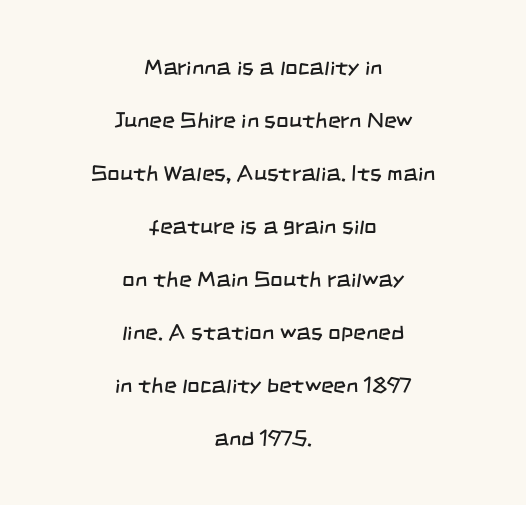
Q: Is the text bold? A: No.
Q: Is the text underlined? A: No.
Q: How is the paragraph aligned? A: Centered.
Q: Is the spacing between letters normal or unusually wide? A: Normal.
Q: Is the spacing between lines tight, normal or loose? A: Loose.
